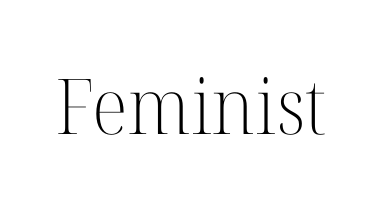
Q: Is the text bold? A: No.
Q: Is the text italic (slanted)? A: No, it is upright.
Q: Is the typeface a serif or a sans-serif typeface? A: Serif.
Q: Is the text underlined? A: No.
Q: Is the spacing between letters normal or unusually wide? A: Normal.
Q: Width (condensed, normal, or wide)? A: Normal.
Q: Stroke contrast? A: High.
Q: x-height? A: Medium.
Q: Monospaced? A: No.
